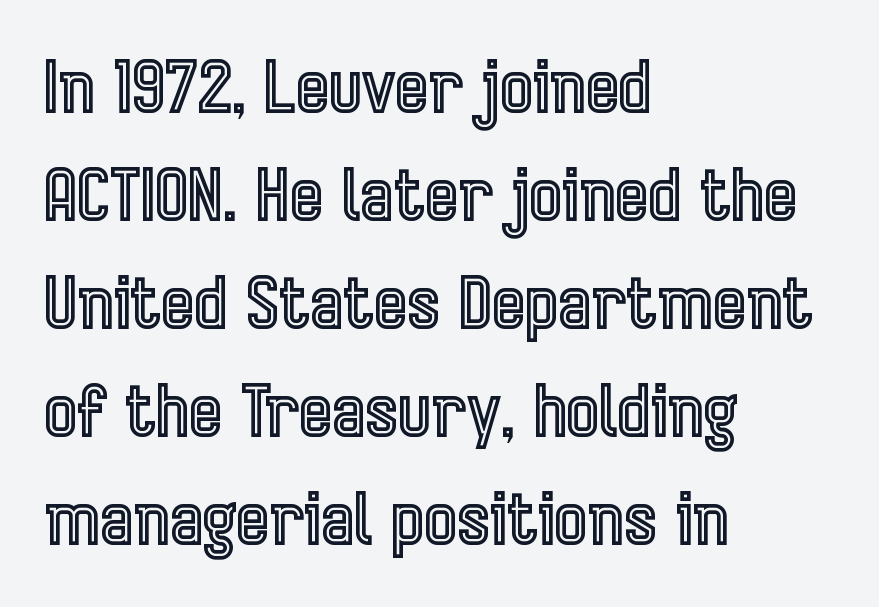
The image shows 71 px condensed type, upright; set left-aligned, normal line spacing (1.52x), normal letter spacing, not underlined; a medium x-height.
